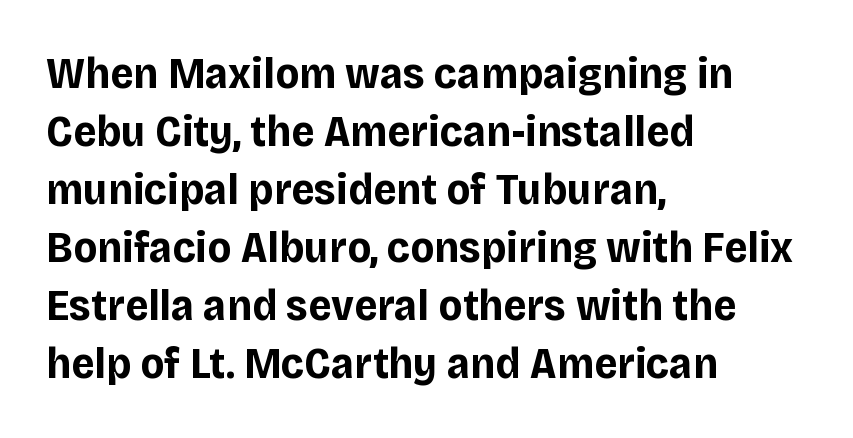
{"serif": "no", "italic": "no", "bold": "yes", "weight": "bold", "width": "normal", "stroke_contrast": "low", "x_height": "large", "monospaced": "no", "underline": "no", "align": "left", "line_spacing": "normal", "line_spacing_ratio": 1.29, "letter_spacing": "normal", "letter_spacing_em": 0.0, "glyph_px": 45}
